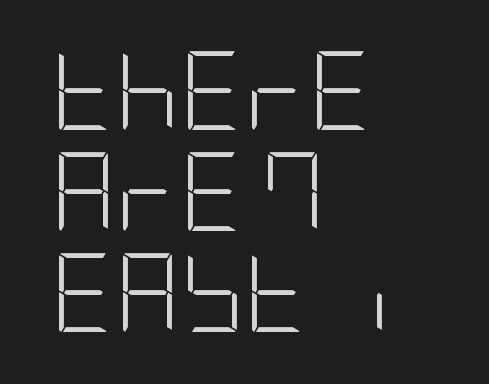
The image shows 79 px light, condensed sans-serif type, upright; set left-aligned, normal line spacing (1.28x), normal letter spacing, not underlined; low stroke contrast and a large x-height.
